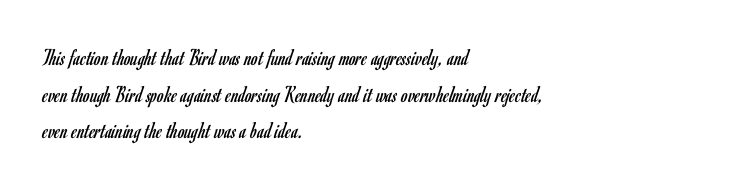
Q: Is the text bold? A: No.
Q: Is the text italic (slanted)? A: Yes.
Q: Is the text underlined? A: No.
Q: How is the paragraph aligned? A: Left-aligned.
Q: Is the spacing between letters normal or unusually wide? A: Normal.
Q: Is the spacing between lines tight, normal or loose? A: Normal.
